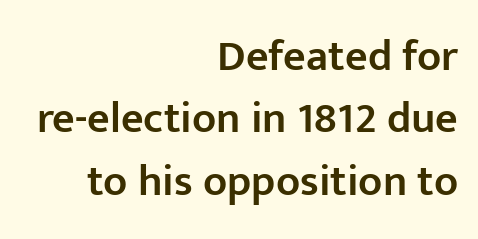
{"serif": "no", "italic": "no", "bold": "semi", "weight": "semibold", "width": "normal", "stroke_contrast": "low", "x_height": "medium", "monospaced": "no", "underline": "no", "align": "right", "line_spacing": "normal", "line_spacing_ratio": 1.42, "letter_spacing": "normal", "letter_spacing_em": 0.0, "glyph_px": 44}
